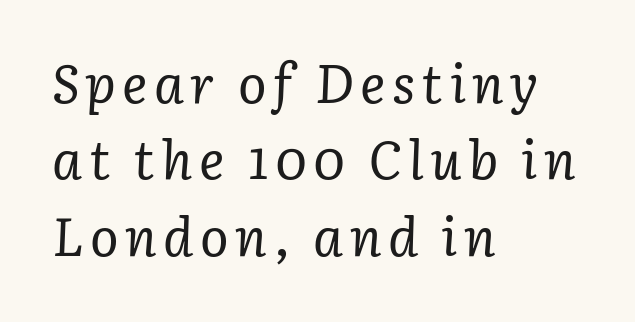
Q: Is the text bold? A: No.
Q: Is the text italic (slanted)? A: Yes, it leans right by about 3 degrees.
Q: Is the typeface a serif or a sans-serif typeface? A: Serif.
Q: Is the text underlined? A: No.
Q: How is the paragraph aligned? A: Left-aligned.
Q: Is the spacing between lines tight, normal or loose? A: Normal.
Q: Width (condensed, normal, or wide)? A: Normal.
Q: Stroke contrast? A: Low.
Q: x-height? A: Medium.
Q: Monospaced? A: No.
